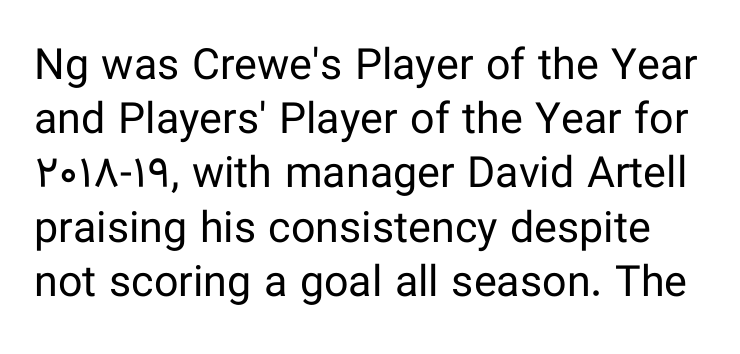
Q: Is the text bold? A: No.
Q: Is the text italic (slanted)? A: No, it is upright.
Q: Is the typeface a serif or a sans-serif typeface? A: Sans-serif.
Q: Is the text underlined? A: No.
Q: Is the spacing between letters normal or unusually wide? A: Normal.
Q: Is the spacing between lines tight, normal or loose? A: Normal.
Q: Width (condensed, normal, or wide)? A: Normal.
Q: Stroke contrast? A: Low.
Q: x-height? A: Medium.
Q: Monospaced? A: No.
